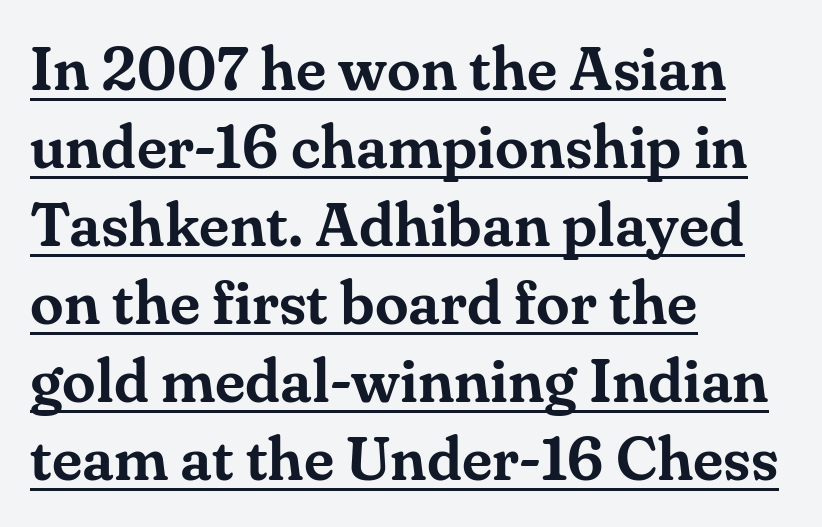
Q: Is the text italic (slanted)? A: No, it is upright.
Q: Is the typeface a serif or a sans-serif typeface? A: Serif.
Q: Is the text underlined? A: Yes.
Q: How is the paragraph aligned? A: Left-aligned.
Q: Is the spacing between letters normal or unusually wide? A: Normal.
Q: Is the spacing between lines tight, normal or loose? A: Normal.
Q: Width (condensed, normal, or wide)? A: Normal.
Q: Stroke contrast? A: Medium.
Q: x-height? A: Small.
Q: Monospaced? A: No.
